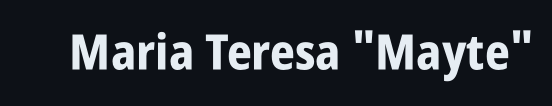
The image shows 49 px bold, condensed sans-serif type, upright; set normal letter spacing, not underlined; low stroke contrast and a large x-height.
